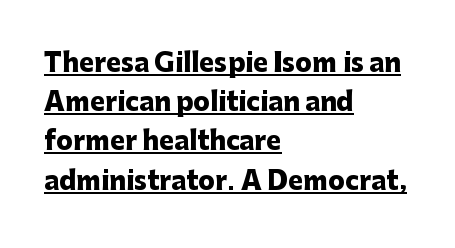
Baseline-to-baseline distance is the conventional proportion of letter height. The lines are quadded left. The rendered words wear a rule along their underside. These words are printed bold, with thick strokes throughout. Students, note that the glyphs here touch the page at normal intervals.
